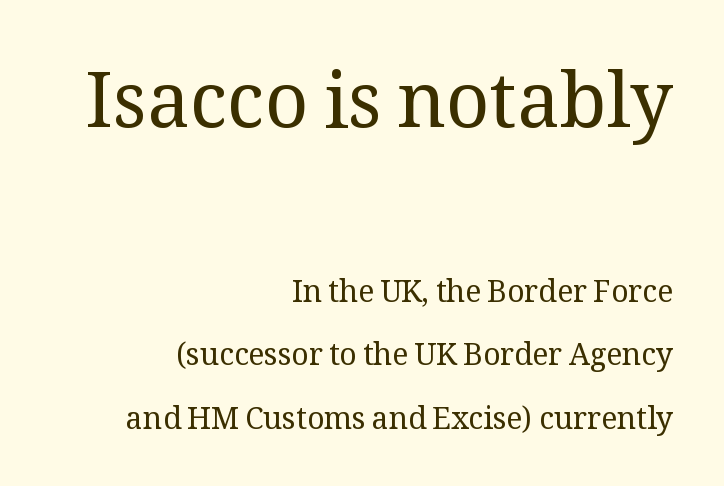
{"serif": "yes", "italic": "no", "bold": "no", "weight": "regular", "width": "normal", "stroke_contrast": "medium", "x_height": "medium", "monospaced": "no", "underline": "no", "align": "right", "line_spacing": "loose", "line_spacing_ratio": 2.11, "letter_spacing": "normal", "letter_spacing_em": 0.0, "larger_block": "first", "size_ratio": 2.53, "glyph_px": 76}
